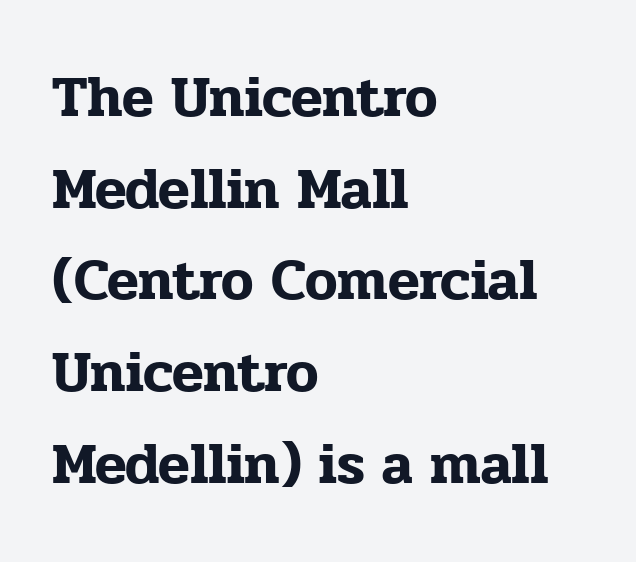
The image shows 58 px serif type, upright; set left-aligned, normal line spacing (1.58x), normal letter spacing, not underlined; low stroke contrast and a medium x-height.
